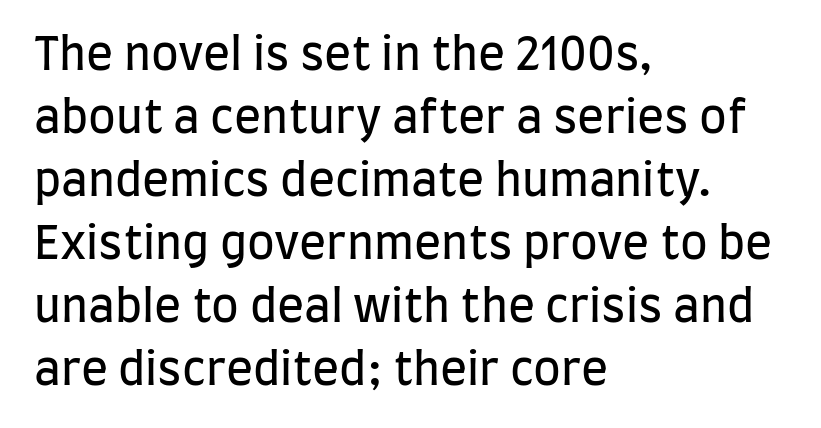
Regarding serifs, this sample does without them. The face used here is proportionally spaced, like ordinary book or web type. The ragged edge is on the right, which tells us the setting is flush left. The designer left line spacing at the default. When letters stand straight like this, we call the style roman or upright. Clear beneath every line of the passage.
